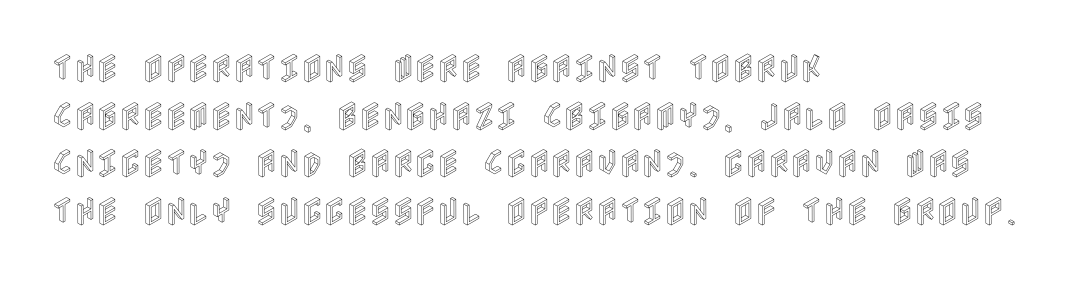
The image shows 31 px condensed type, upright; set left-aligned, normal line spacing (1.54x), normal letter spacing, not underlined; a large x-height.
